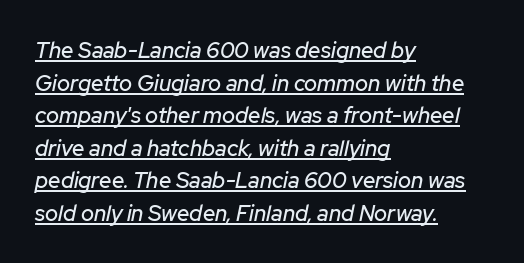
The image shows 22 px text type, italic (leaning right); set left-aligned, normal line spacing (1.48x), normal letter spacing, underlined.
